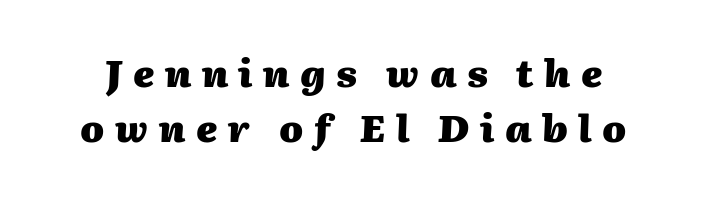
{"italic": "yes", "lean": "right", "slant_degrees": 2, "bold": "yes", "weight": "heavy", "width": "normal", "stroke_contrast": "medium", "x_height": "medium", "monospaced": "no", "underline": "no", "line_spacing": "normal", "line_spacing_ratio": 1.46, "letter_spacing": "wide", "letter_spacing_em": 0.28, "glyph_px": 38}
